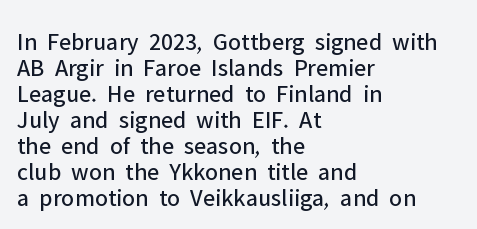
Tightly led — the rows are bunched. This sample uses an upright cut, with every glyph sitting square on the baseline. Alignment: flush left. Nothing heavy about these letters — not bold at all. Words float on clear page, feet unadorned.
